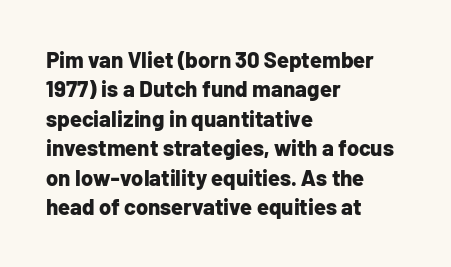
The vertical gap from one line to the next is medium. The rendering uses a bold face; every stroke is thick and dark. When letters stand straight like this, we call the style roman or upright. A typesetter would call this zero additional tracking.
